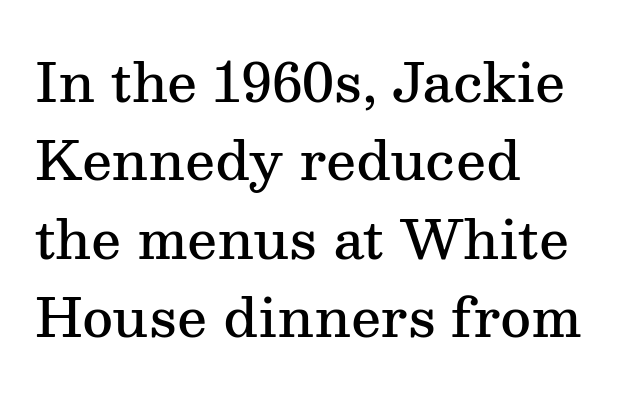
{"serif": "yes", "italic": "no", "bold": "semi", "weight": "semibold", "width": "normal", "stroke_contrast": "medium", "x_height": "medium", "monospaced": "no", "underline": "no", "align": "left", "line_spacing": "normal", "line_spacing_ratio": 1.48, "letter_spacing": "normal", "letter_spacing_em": 0.0, "glyph_px": 53}
